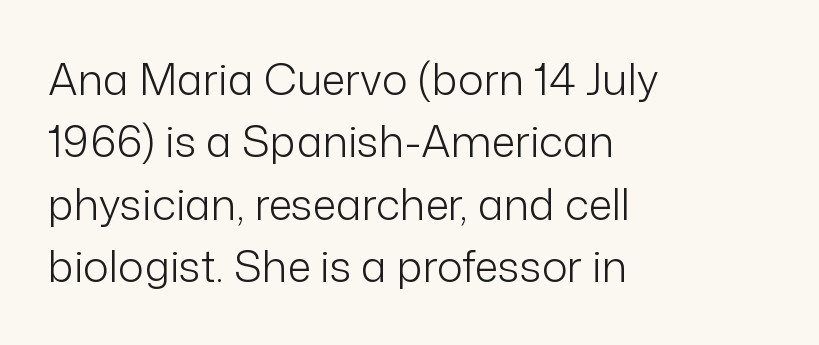
Q: Is the text bold? A: No.
Q: Is the text italic (slanted)? A: No, it is upright.
Q: Is the typeface a serif or a sans-serif typeface? A: Sans-serif.
Q: Is the text underlined? A: No.
Q: How is the paragraph aligned? A: Left-aligned.
Q: Is the spacing between letters normal or unusually wide? A: Normal.
Q: Is the spacing between lines tight, normal or loose? A: Normal.
Q: Width (condensed, normal, or wide)? A: Normal.
Q: Stroke contrast? A: Low.
Q: x-height? A: Medium.
Q: Monospaced? A: No.
